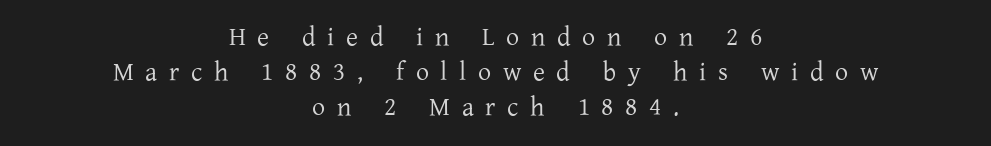
{"italic": "no", "bold": "no", "underline": "no", "align": "center", "line_spacing": "normal", "line_spacing_ratio": 1.35, "letter_spacing": "wide", "letter_spacing_em": 0.45, "glyph_px": 26}
